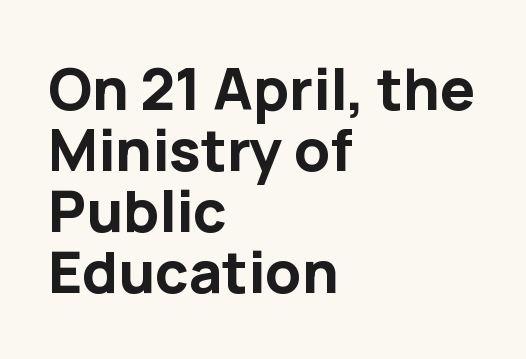
The image shows 58 px bold sans-serif type, upright; set left-aligned, tight line spacing (1.05x), normal letter spacing, not underlined; low stroke contrast and a medium x-height.
